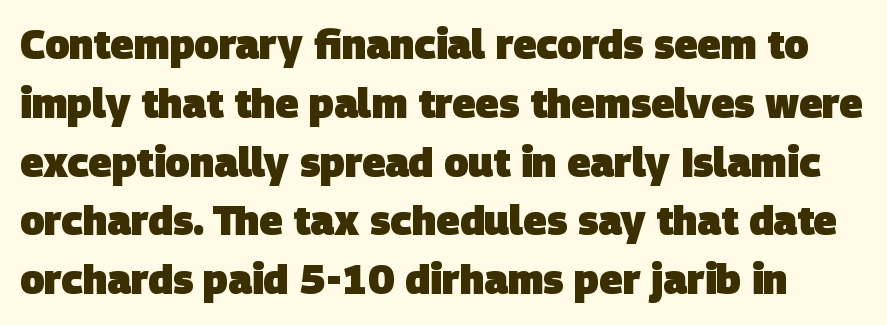
The image shows 40 px heavy sans-serif type; set normal line spacing (1.47x), normal letter spacing, not underlined; low stroke contrast and a large x-height.
